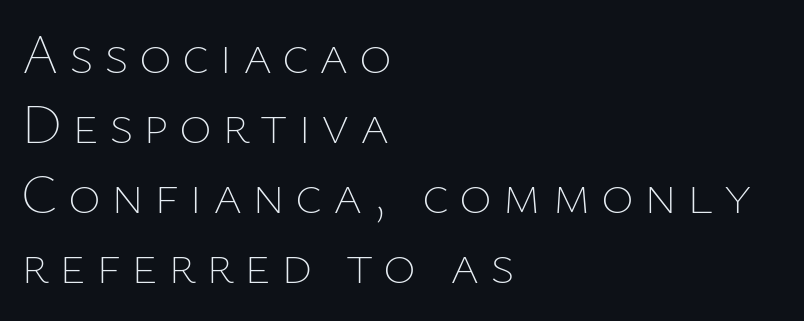
The image shows 56 px thin type, upright; set left-aligned, normal line spacing (1.25x), not underlined; low stroke contrast and a medium x-height.
